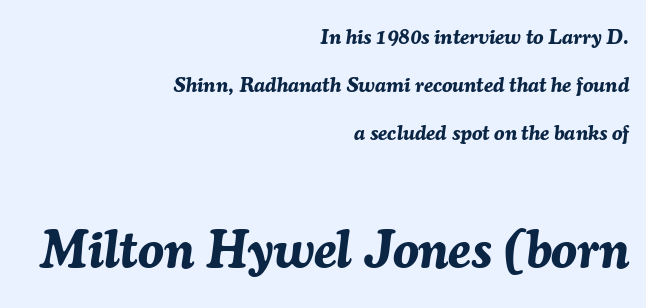
{"italic": "yes", "lean": "right", "slant_degrees": 7, "bold": "yes", "weight": "bold", "width": "normal", "stroke_contrast": "medium", "x_height": "medium", "monospaced": "no", "underline": "no", "align": "right", "line_spacing": "loose", "line_spacing_ratio": 2.28, "letter_spacing": "normal", "letter_spacing_em": 0.0, "larger_block": "second", "size_ratio": 2.48, "glyph_px": 52}
